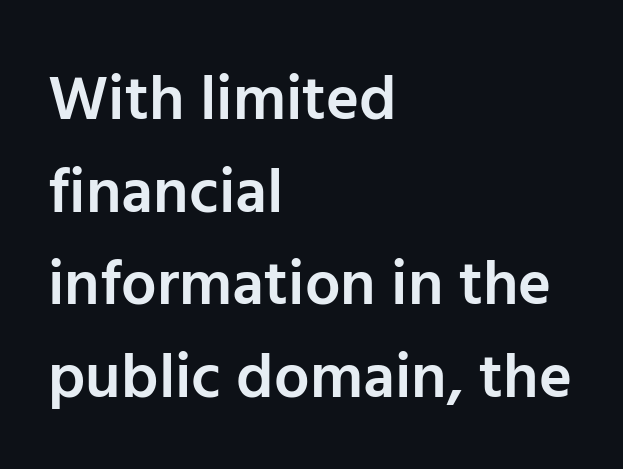
The image shows 63 px semibold sans-serif type, upright; set left-aligned, normal line spacing (1.47x), normal letter spacing, not underlined; low stroke contrast and a medium x-height.
